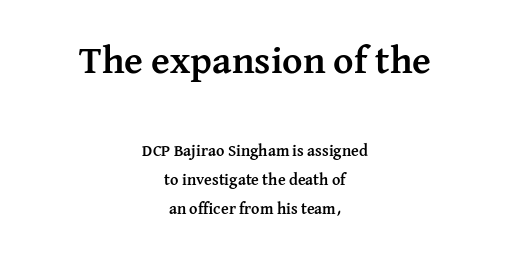
Observe the ordinary spacing: letters are neighbours, not strangers. Where is the straight margin? There isn't one; the lines are centered. The words here are not underlined. The text was rendered using a seriffed face with decorative stroke endings.
